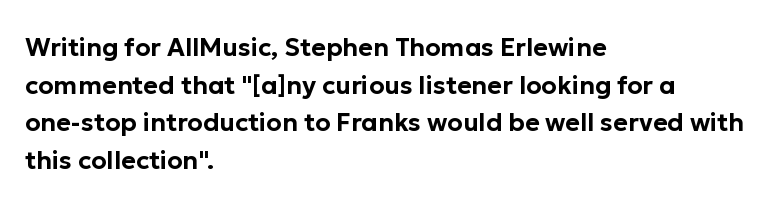
Q: Is the text italic (slanted)? A: No, it is upright.
Q: Is the text underlined? A: No.
Q: How is the paragraph aligned? A: Left-aligned.
Q: Is the spacing between letters normal or unusually wide? A: Normal.
Q: Is the spacing between lines tight, normal or loose? A: Normal.
